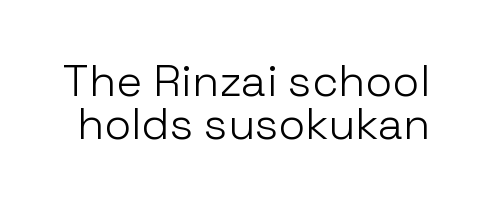
Has an underline been added? It has not. The letters advance in unequal steps, a hallmark of proportional type. A roman cut, with each character standing at attention. Compared with typical body copy, the letter spacing here is the same. Check where the strokes stop: nothing finishes them off — pure sans. Heaviness? Minimal to ordinary, like unemphasized prose.
